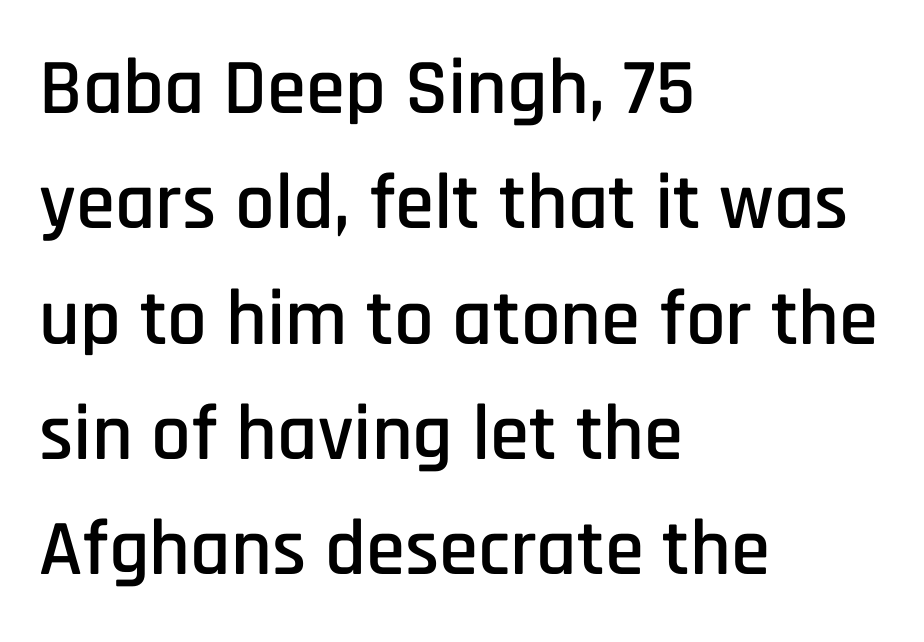
{"serif": "no", "italic": "no", "width": "condensed", "stroke_contrast": "low", "x_height": "large", "monospaced": "no", "underline": "no", "align": "left", "line_spacing": "normal", "line_spacing_ratio": 1.46, "letter_spacing": "normal", "letter_spacing_em": 0.0, "glyph_px": 79}
